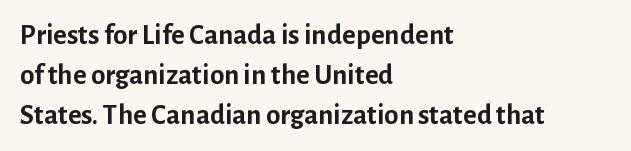
The image shows 29 px semibold sans-serif type, upright; set left-aligned, normal line spacing (1.38x), normal letter spacing, not underlined; low stroke contrast and a medium x-height.
